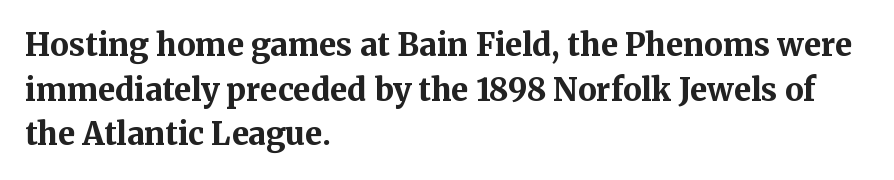
The image shows 31 px bold serif type, upright; set left-aligned, normal line spacing (1.44x), normal letter spacing, not underlined; medium stroke contrast and a medium x-height.
